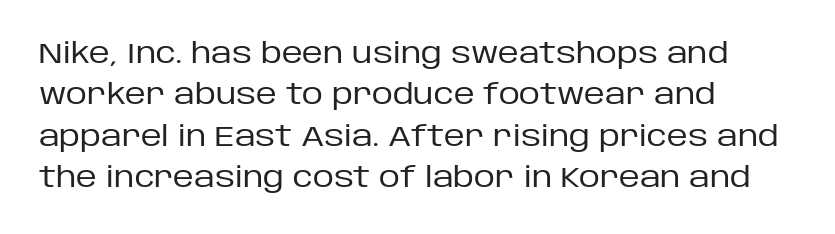
{"serif": "no", "italic": "no", "bold": "no", "weight": "regular", "width": "normal", "stroke_contrast": "low", "x_height": "large", "monospaced": "no", "underline": "no", "align": "left", "line_spacing": "normal", "line_spacing_ratio": 1.43, "letter_spacing": "normal", "letter_spacing_em": 0.0, "glyph_px": 29}
